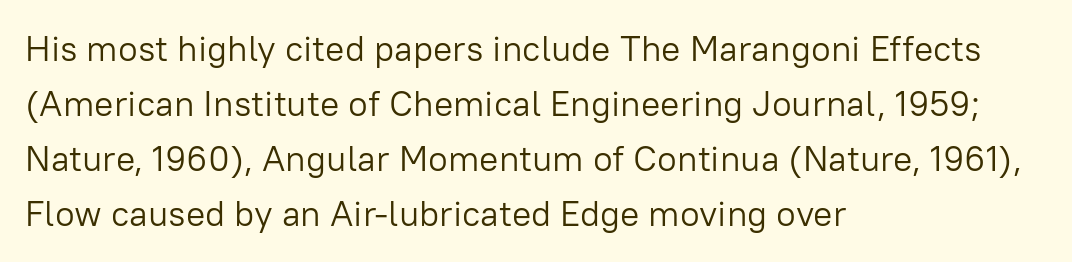
The image shows 36 px light sans-serif type, upright; set left-aligned, normal line spacing (1.53x), normal letter spacing, not underlined; low stroke contrast and a medium x-height.
